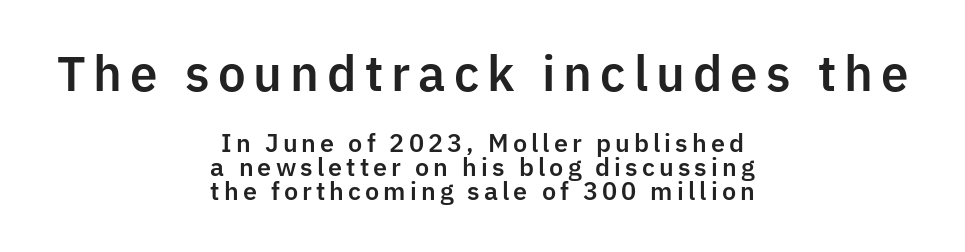
The image shows 47 px sans-serif type, upright; set centered, tight line spacing (1.0x), not underlined; the first (top) block is 1.96x larger; low stroke contrast and a medium x-height.
